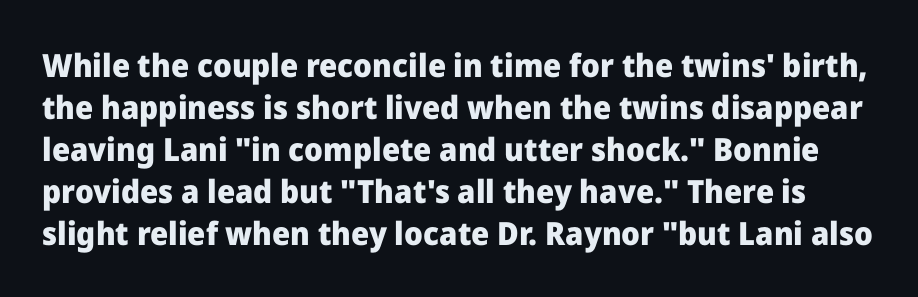
The image shows 32 px heavy sans-serif type, upright; set normal line spacing (1.31x), normal letter spacing, not underlined; low stroke contrast and a medium x-height.
